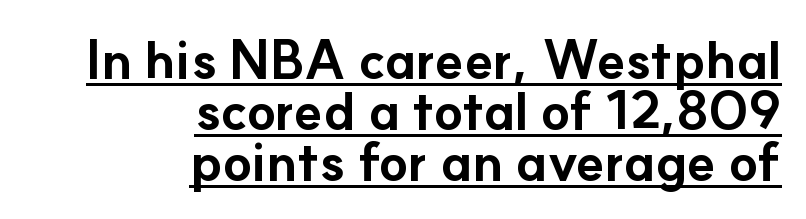
{"serif": "no", "italic": "no", "bold": "yes", "weight": "bold", "width": "normal", "stroke_contrast": "low", "x_height": "small", "monospaced": "no", "underline": "yes", "align": "right", "line_spacing": "tight", "line_spacing_ratio": 0.96, "letter_spacing": "normal", "letter_spacing_em": 0.0, "glyph_px": 53}
